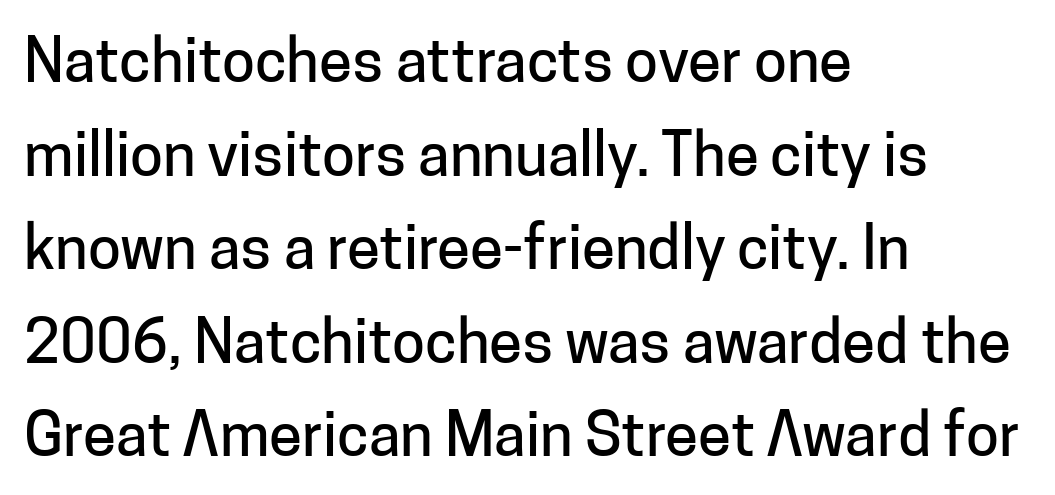
Here the designer chose a conventional face with non-uniform glyph widths. There is no visible air inserted between adjacent glyphs. The baseline area is clear. Horizontal bands of white between lines are of average thickness.
